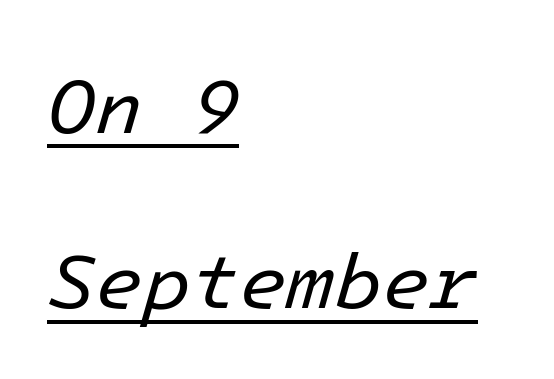
{"italic": "yes", "lean": "right", "slant_degrees": 16, "bold": "no", "weight": "regular", "width": "normal", "stroke_contrast": "low", "x_height": "medium", "underline": "yes", "align": "left", "line_spacing": "loose", "line_spacing_ratio": 2.25, "letter_spacing": "normal", "letter_spacing_em": 0.0, "glyph_px": 78}
